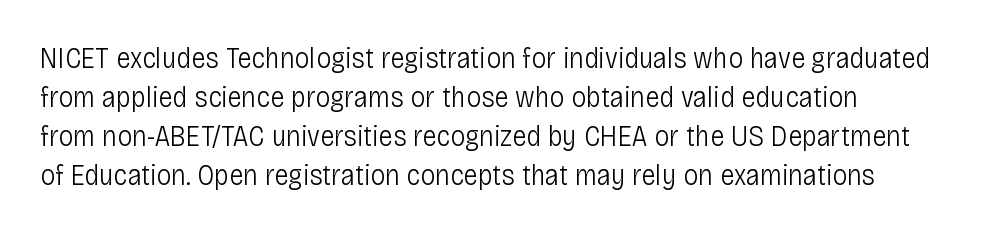
Visually the block forms a straight wall on the left and a jagged coastline on the right. Characters remain perfectly vertical along every line. The face used here is rendered with its standard letterfit. A typesetter would label this face a sans. Is this a fixed-width face? No — the glyphs have proportional, varying widths.
